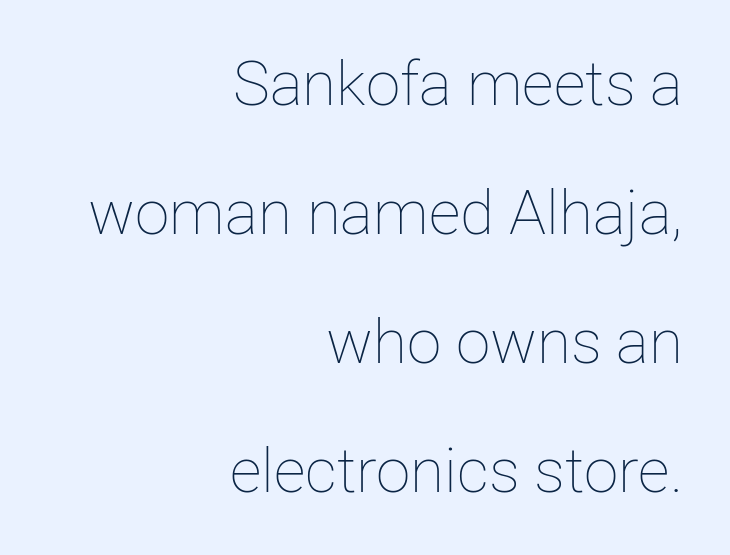
{"italic": "no", "bold": "no", "weight": "thin", "width": "normal", "stroke_contrast": "low", "x_height": "medium", "monospaced": "no", "underline": "no", "align": "right", "line_spacing": "loose", "line_spacing_ratio": 2.08, "letter_spacing": "normal", "letter_spacing_em": 0.0, "glyph_px": 62}
